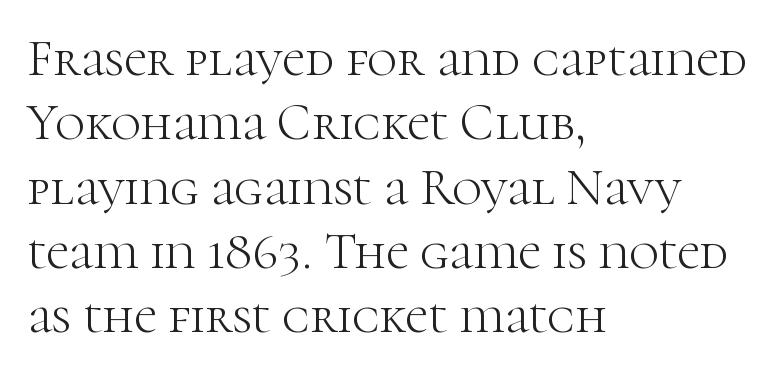
Reading down the column, the eye jumps a familiar distance to each next line. You could not count columns in this text — the font is proportionally spaced. The text was rendered using a seriffed face with decorative stroke endings. This reads as an unemphasized weight, regular at the heaviest.
